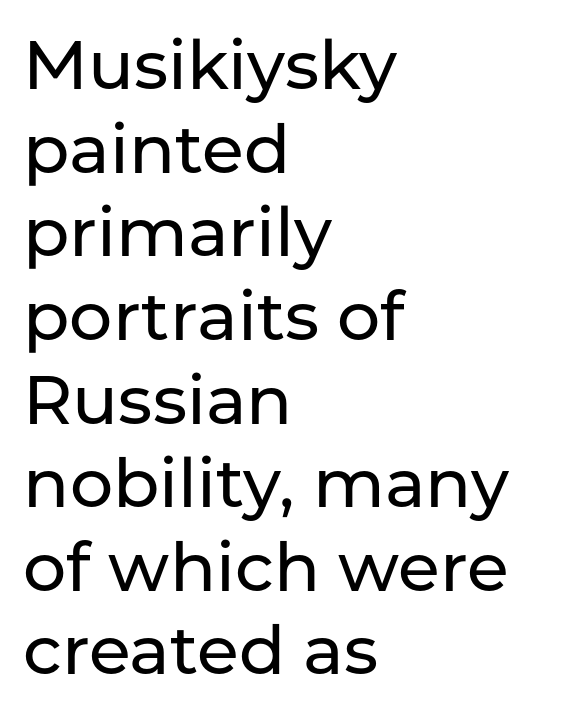
The image shows 68 px sans-serif type, upright; set left-aligned, line spacing 1.23x, normal letter spacing, not underlined; low stroke contrast and a medium x-height.
